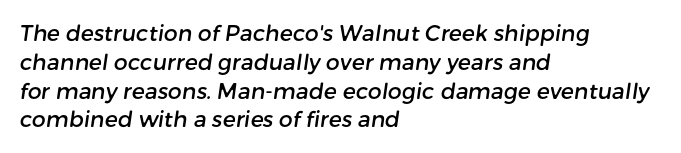
The image shows 22 px text type; set left-aligned, normal line spacing (1.31x), normal letter spacing, not underlined.
